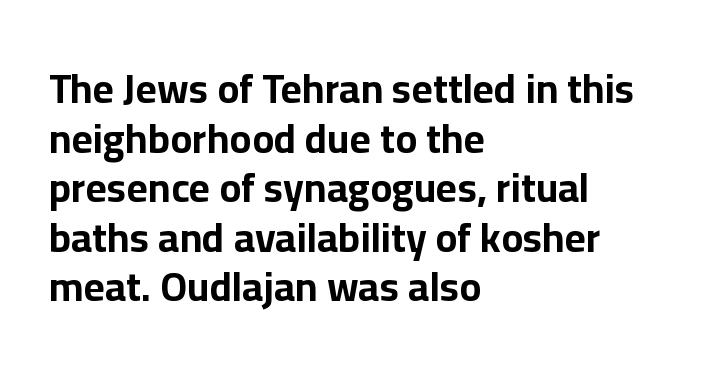
Glance below the letters and you will spot only blank space. Weight check: bold — yes, fully. The characters display no serif detailing; their extremities are plain. Alignment: flush left. A typesetter would call this proportional, since set widths differ per character. The horizontal fit of the characters is conventional and even.
